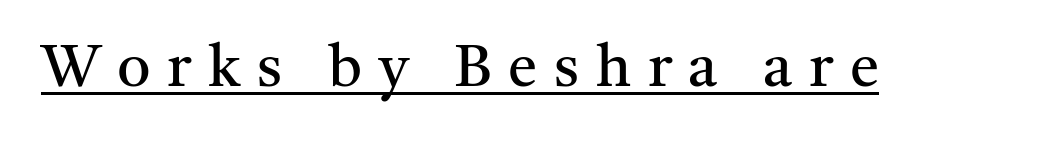
The image shows 59 px regular-weight serif type, upright; set unusually wide letter spacing (+0.28 em), underlined; medium stroke contrast and a medium x-height.
